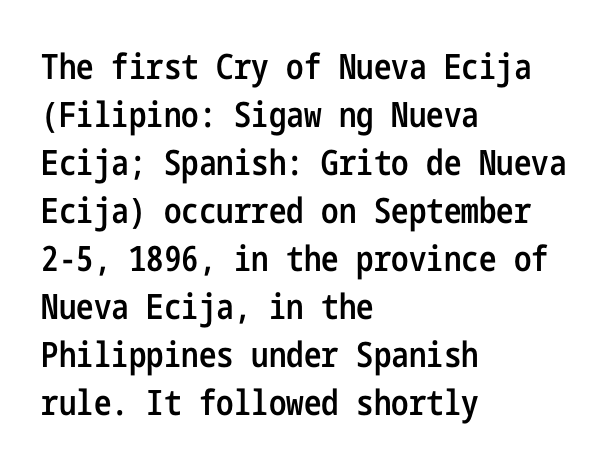
{"serif": "no", "italic": "no", "bold": "semi", "weight": "semibold", "width": "condensed", "stroke_contrast": "low", "x_height": "medium", "underline": "no", "align": "left", "line_spacing": "normal", "line_spacing_ratio": 1.37, "letter_spacing": "normal", "letter_spacing_em": 0.0, "glyph_px": 35}
